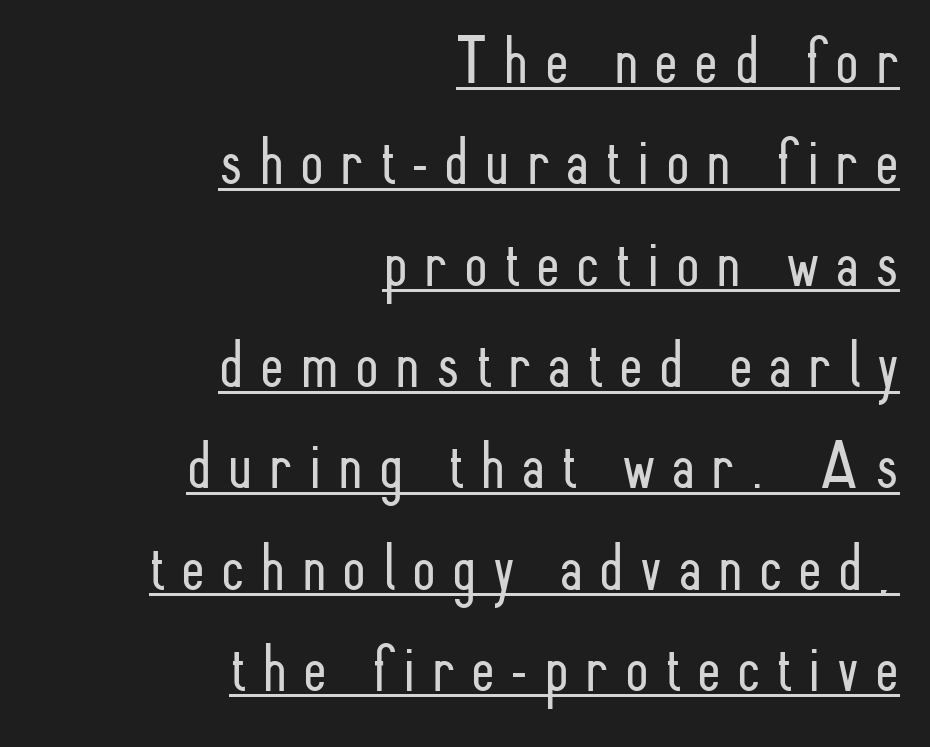
Does the leading feel generous? No, just average. Does the type have serifs? No, each stem ends abruptly. The letters stand straight up with perfectly vertical stems. Leftover space on each line is placed entirely before the opening word. Between one letter and the next there's a generous, obvious gap. This sample has the flowing, uneven cadence of proportional lettering.
